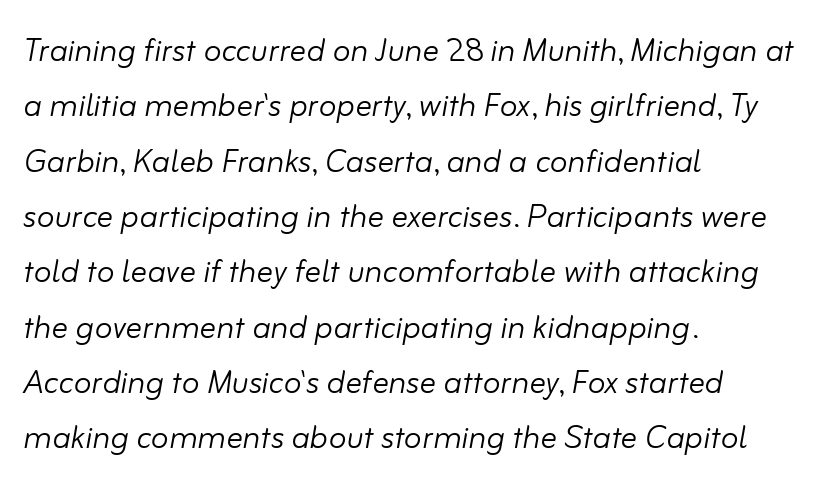
{"italic": "yes", "lean": "right", "slant_degrees": 10, "bold": "no", "weight": "light", "width": "normal", "stroke_contrast": "low", "x_height": "small", "monospaced": "no", "underline": "no", "align": "left", "line_spacing": "normal", "line_spacing_ratio": 1.35, "letter_spacing": "normal", "letter_spacing_em": 0.0, "glyph_px": 41}
